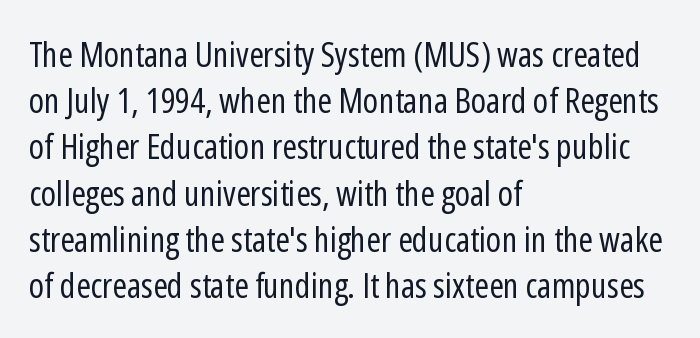
Q: Is the text bold? A: No.
Q: Is the text italic (slanted)? A: No, it is upright.
Q: Is the typeface a serif or a sans-serif typeface? A: Sans-serif.
Q: Is the text underlined? A: No.
Q: How is the paragraph aligned? A: Left-aligned.
Q: Is the spacing between letters normal or unusually wide? A: Normal.
Q: Is the spacing between lines tight, normal or loose? A: Normal.
Q: Width (condensed, normal, or wide)? A: Condensed.
Q: Stroke contrast? A: Low.
Q: x-height? A: Medium.
Q: Monospaced? A: No.
